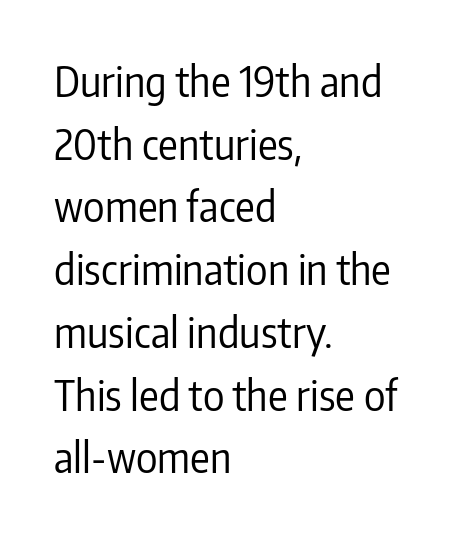
Spacing verdict: proportional, widths tailored to each character. Is there any slant? The stems are plumb. Rule under the text: the space is simply empty. Weight class: somewhere from thin through regular. Default kerning and tracking; the words read as compact shapes.
